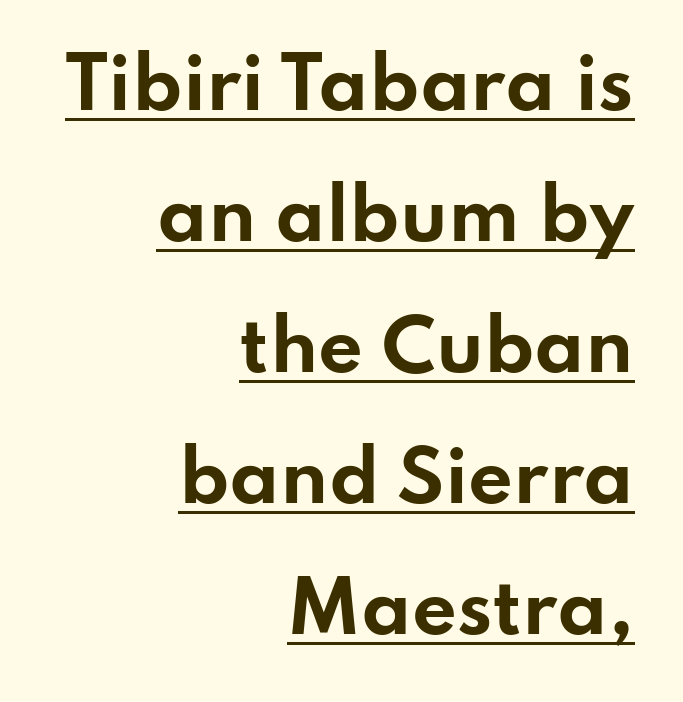
The image shows 70 px bold, wide sans-serif type, upright; set right-aligned, line spacing 1.87x, normal letter spacing, underlined; low stroke contrast and a small x-height.
